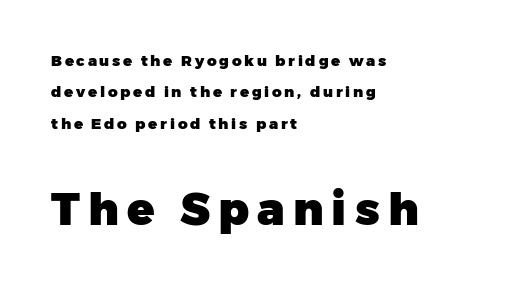
Q: Is the text bold? A: Yes.
Q: Is the text italic (slanted)? A: No, it is upright.
Q: Is the typeface a serif or a sans-serif typeface? A: Sans-serif.
Q: Is the text underlined? A: No.
Q: How is the paragraph aligned? A: Left-aligned.
Q: Is the spacing between lines tight, normal or loose? A: Loose.
Q: Which block of text is set in a larger size, the first (top) or the second (bottom)? A: The second (bottom) one.
Q: Width (condensed, normal, or wide)? A: Normal.
Q: Stroke contrast? A: Low.
Q: x-height? A: Medium.
Q: Monospaced? A: No.
